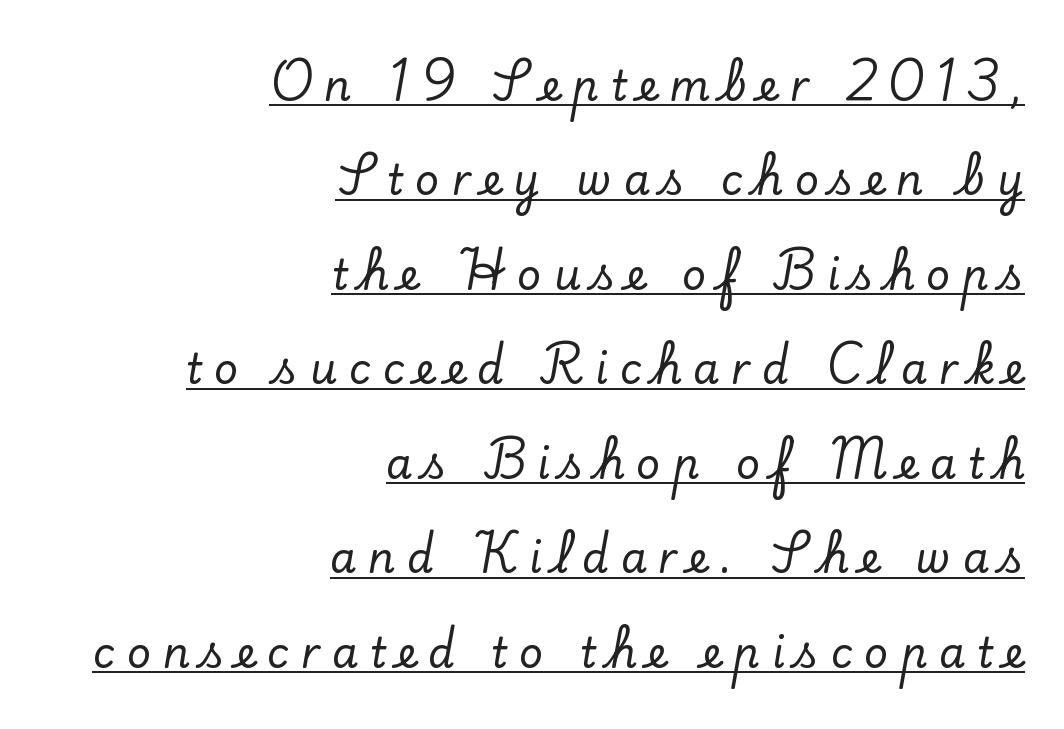
{"serif": "yes", "width": "normal", "stroke_contrast": "low", "x_height": "small", "monospaced": "no", "underline": "yes", "align": "right", "line_spacing": "loose", "line_spacing_ratio": 2.25, "letter_spacing": "wide", "letter_spacing_em": 0.28, "glyph_px": 42}
